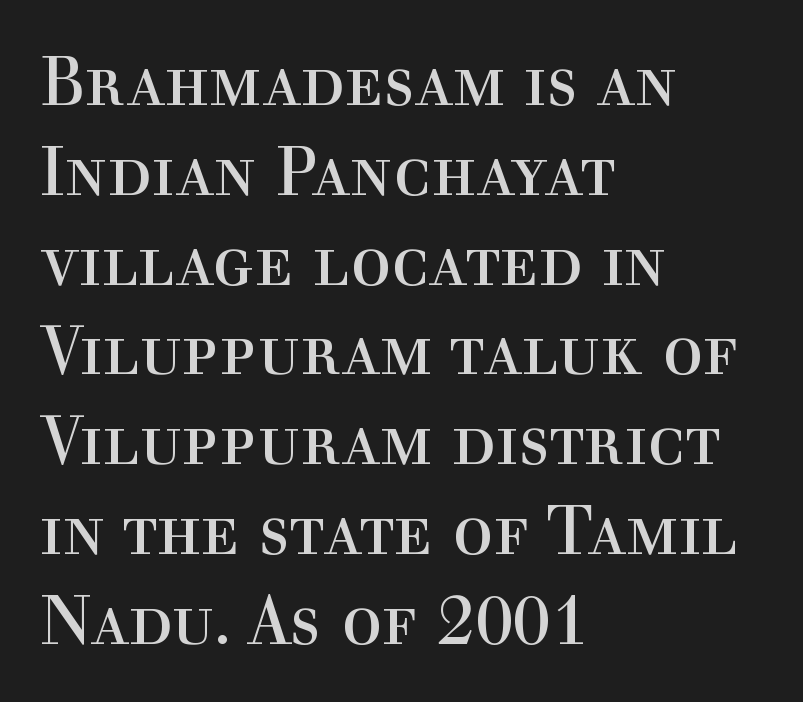
The image shows 68 px regular-weight serif type, upright; set left-aligned, normal line spacing (1.32x), normal letter spacing, not underlined; a medium x-height.
